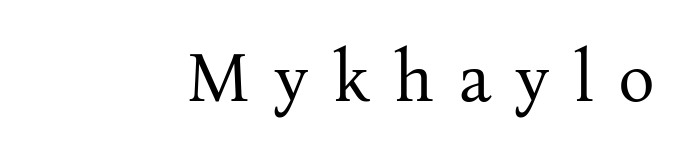
Q: Is the text bold? A: No.
Q: Is the text italic (slanted)? A: No, it is upright.
Q: Is the typeface a serif or a sans-serif typeface? A: Serif.
Q: Is the text underlined? A: No.
Q: Is the spacing between letters normal or unusually wide? A: Unusually wide.
Q: Width (condensed, normal, or wide)? A: Normal.
Q: Stroke contrast? A: Medium.
Q: x-height? A: Medium.
Q: Monospaced? A: No.
